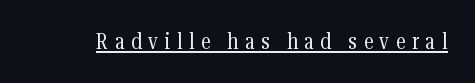
It's the straight-up-and-down kind of type. You could only call the tracking loose — the letters float apart. Weight: regular or lighter. Does a line run under the words? Yes, clearly.
